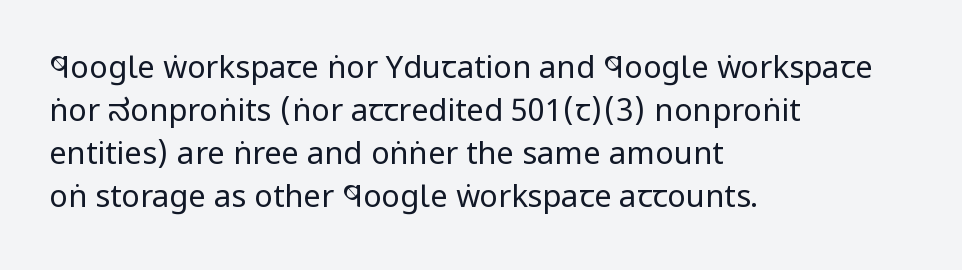
{"serif": "no", "italic": "no", "bold": "no", "weight": "regular", "width": "condensed", "stroke_contrast": "low", "x_height": "large", "monospaced": "no", "underline": "no", "align": "left", "line_spacing": "normal", "line_spacing_ratio": 1.39, "letter_spacing": "normal", "letter_spacing_em": 0.0, "glyph_px": 31}
